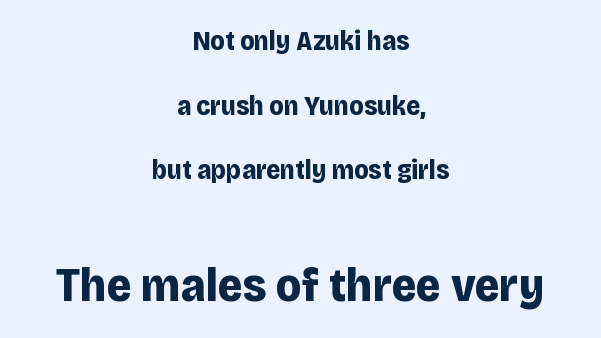
Q: Is the text bold? A: Yes.
Q: Is the text italic (slanted)? A: No, it is upright.
Q: Is the typeface a serif or a sans-serif typeface? A: Sans-serif.
Q: Is the text underlined? A: No.
Q: How is the paragraph aligned? A: Centered.
Q: Is the spacing between letters normal or unusually wide? A: Normal.
Q: Is the spacing between lines tight, normal or loose? A: Loose.
Q: Which block of text is set in a larger size, the first (top) or the second (bottom)? A: The second (bottom) one.
Q: Width (condensed, normal, or wide)? A: Normal.
Q: Stroke contrast? A: Low.
Q: x-height? A: Large.
Q: Monospaced? A: No.
